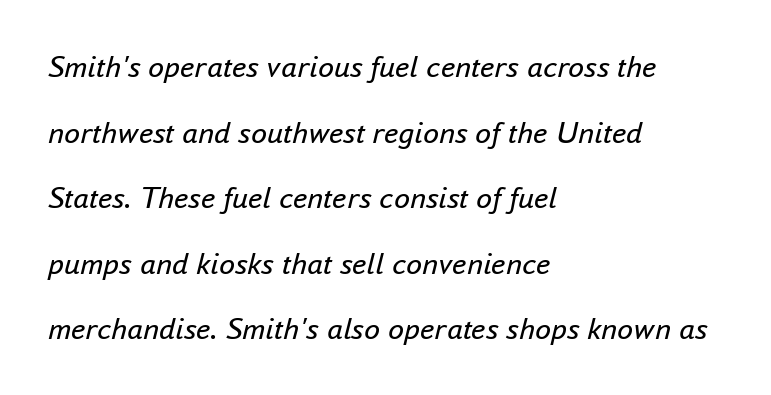
Q: Is the text bold? A: No.
Q: Is the text italic (slanted)? A: Yes, it leans right by about 16 degrees.
Q: Is the text underlined? A: No.
Q: How is the paragraph aligned? A: Left-aligned.
Q: Is the spacing between letters normal or unusually wide? A: Normal.
Q: Is the spacing between lines tight, normal or loose? A: Loose.
Q: Width (condensed, normal, or wide)? A: Normal.
Q: Stroke contrast? A: Low.
Q: x-height? A: Small.
Q: Monospaced? A: No.
